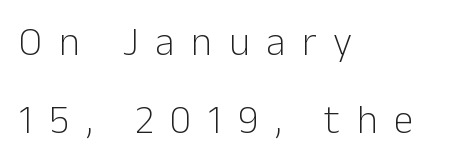
{"serif": "no", "italic": "no", "bold": "no", "weight": "light", "width": "normal", "stroke_contrast": "low", "x_height": "medium", "monospaced": "no", "underline": "no", "align": "left", "line_spacing": "loose", "line_spacing_ratio": 1.95, "letter_spacing": "wide", "letter_spacing_em": 0.42, "glyph_px": 40}
